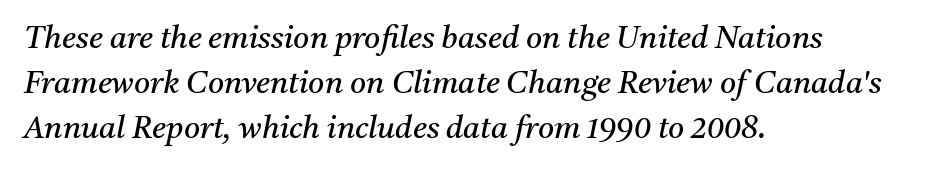
{"serif": "yes", "italic": "yes", "lean": "right", "slant_degrees": 11, "bold": "no", "weight": "regular", "width": "normal", "stroke_contrast": "medium", "x_height": "medium", "monospaced": "no", "underline": "no", "align": "left", "line_spacing": "normal", "line_spacing_ratio": 1.45, "letter_spacing": "normal", "letter_spacing_em": 0.0, "glyph_px": 31}
